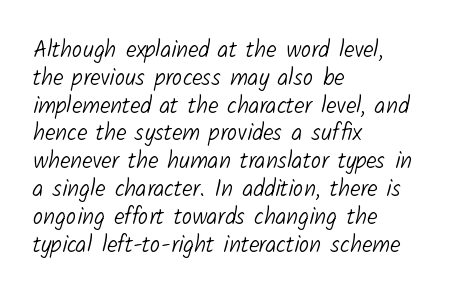
Q: Is the text bold? A: No.
Q: Is the text underlined? A: No.
Q: How is the paragraph aligned? A: Left-aligned.
Q: Is the spacing between letters normal or unusually wide? A: Normal.
